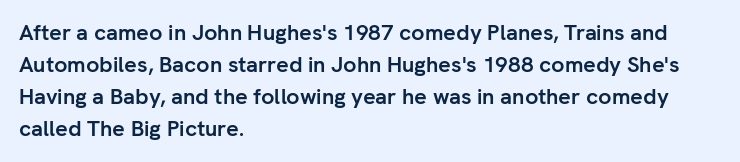
These lines were composed using upright roman letters. Bare-footed words on every line. The vertical gap from one line to the next is medium. Leftover space on each line is placed entirely after the last word. The line texture is even and compact thanks to regular tracking.
